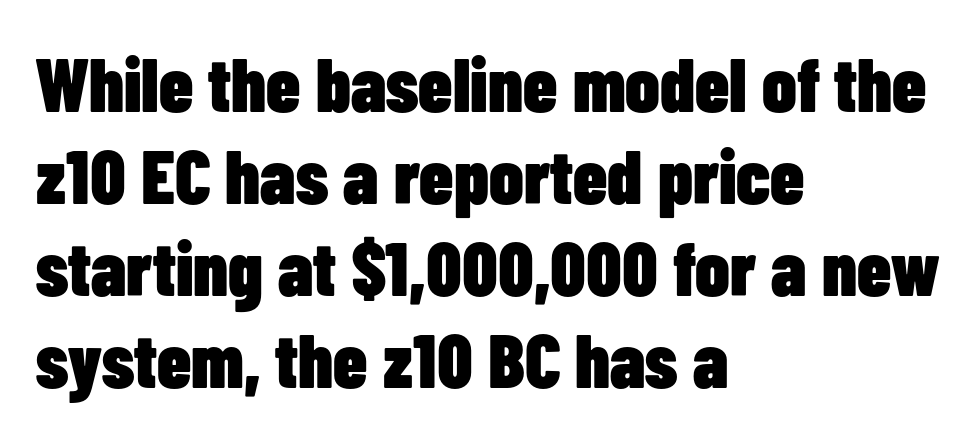
The paragraph has a hard left edge and a soft right edge. Nope, not italic — everything's standing straight. In terms of letterform style, serifs are entirely absent. Nobody drew a line under any word here.
